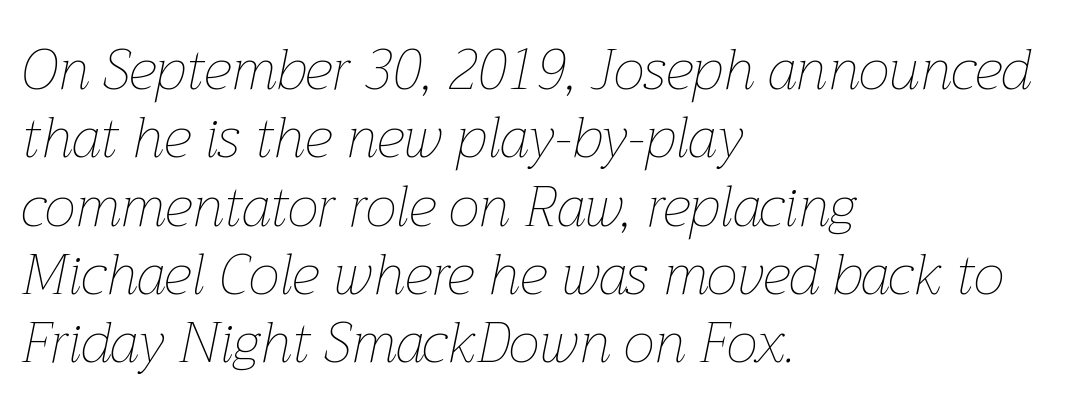
The image shows 56 px thin type, italic (leaning right); set left-aligned, line spacing 1.22x, normal letter spacing, not underlined; low stroke contrast and a medium x-height.
